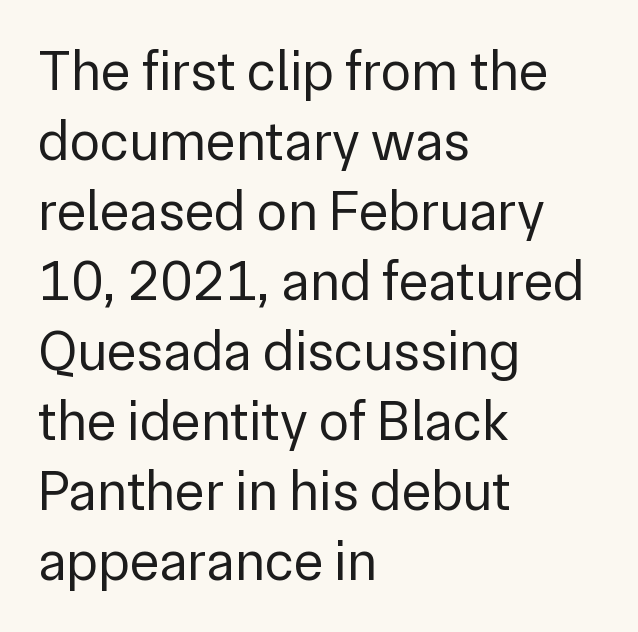
The image shows 56 px regular-weight sans-serif type, upright; set left-aligned, normal line spacing (1.25x), normal letter spacing, not underlined; low stroke contrast and a medium x-height.
